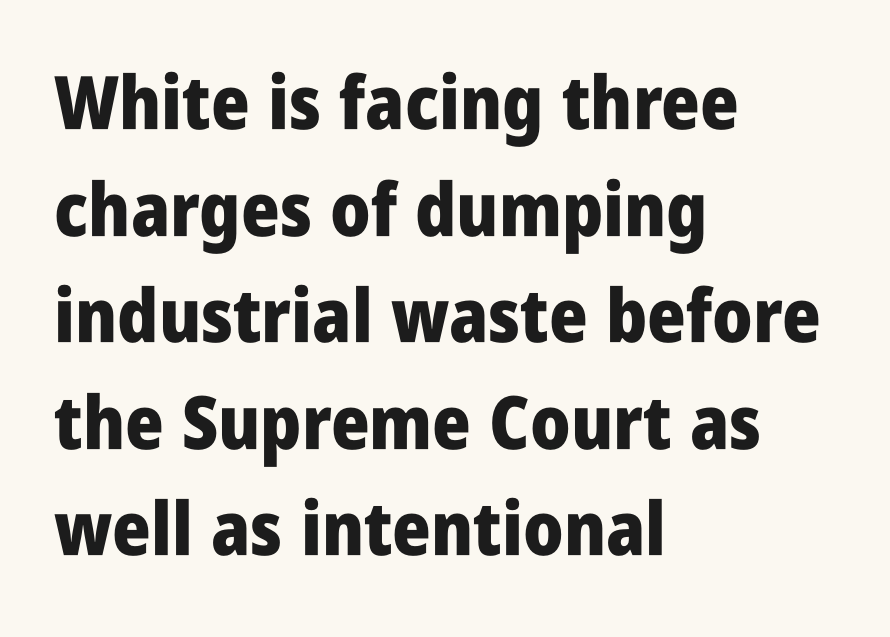
{"serif": "no", "italic": "no", "bold": "yes", "weight": "heavy", "width": "condensed", "stroke_contrast": "low", "x_height": "large", "monospaced": "no", "underline": "no", "align": "left", "line_spacing": "normal", "line_spacing_ratio": 1.44, "letter_spacing": "normal", "letter_spacing_em": 0.0, "glyph_px": 74}
